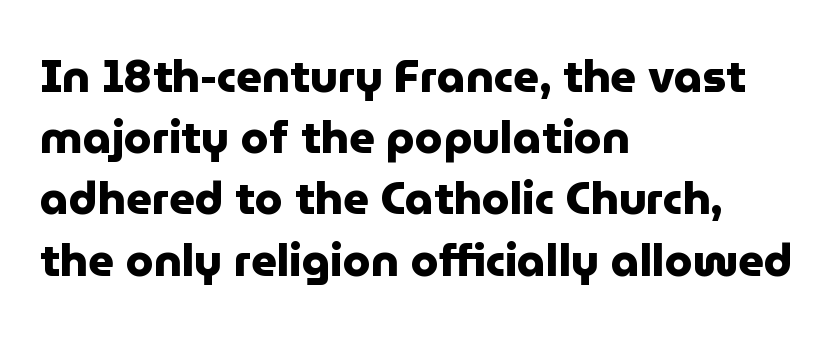
Q: Is the text bold? A: Yes.
Q: Is the text italic (slanted)? A: No, it is upright.
Q: Is the typeface a serif or a sans-serif typeface? A: Sans-serif.
Q: Is the text underlined? A: No.
Q: How is the paragraph aligned? A: Left-aligned.
Q: Is the spacing between letters normal or unusually wide? A: Normal.
Q: Is the spacing between lines tight, normal or loose? A: Normal.
Q: Width (condensed, normal, or wide)? A: Normal.
Q: Stroke contrast? A: Low.
Q: x-height? A: Medium.
Q: Monospaced? A: No.
